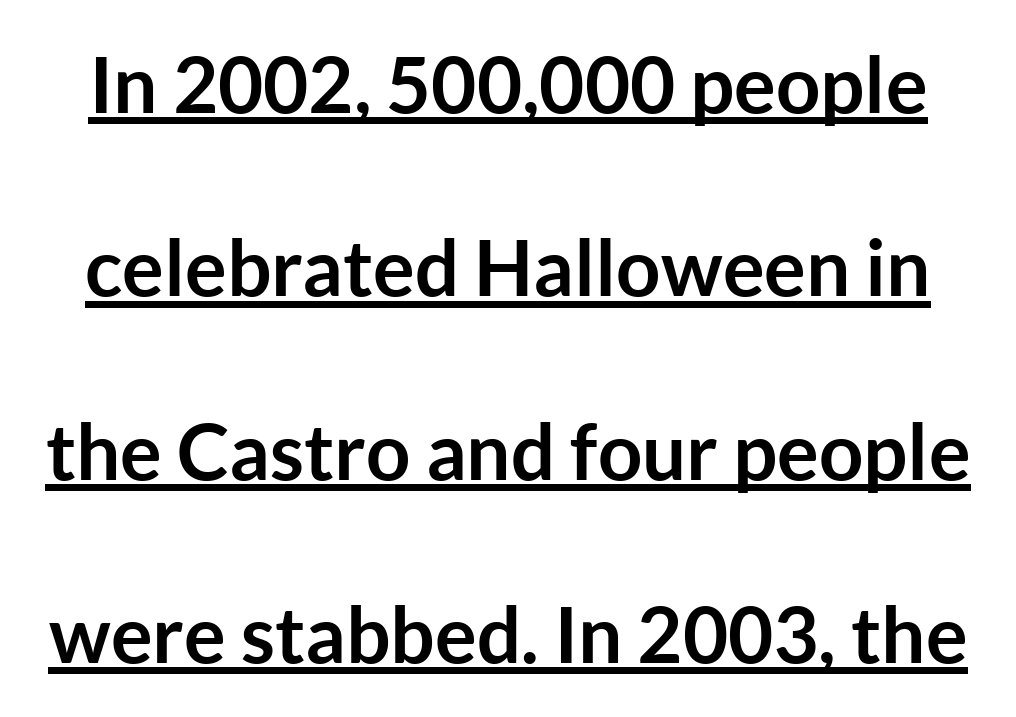
{"serif": "no", "italic": "no", "bold": "yes", "weight": "semibold", "width": "normal", "stroke_contrast": "low", "x_height": "medium", "monospaced": "no", "underline": "yes", "line_spacing": "loose", "line_spacing_ratio": 2.35, "letter_spacing": "normal", "letter_spacing_em": 0.0, "glyph_px": 78}
